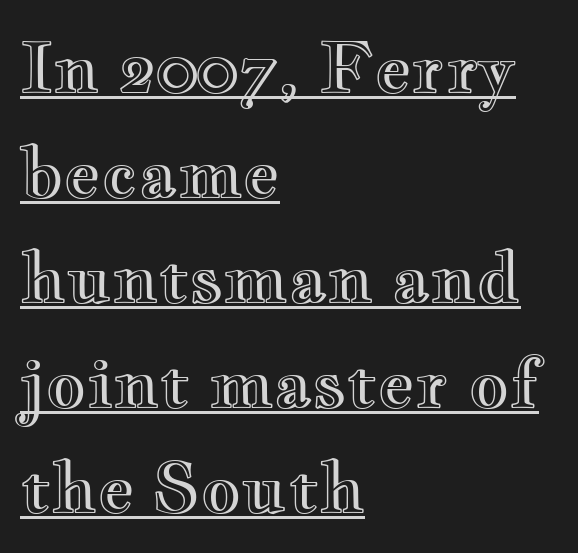
The space between consecutive lines is moderate. Glance below the letters and you will spot a drawn line. The type is set solid horizontally, with unmodified tracking. You could not count columns in this text — the font is proportionally spaced.
